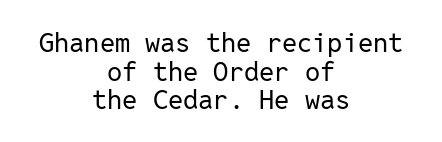
Q: Is the text bold? A: No.
Q: Is the text italic (slanted)? A: No, it is upright.
Q: Is the text underlined? A: No.
Q: How is the paragraph aligned? A: Centered.
Q: Is the spacing between letters normal or unusually wide? A: Normal.
Q: Is the spacing between lines tight, normal or loose? A: Tight.
